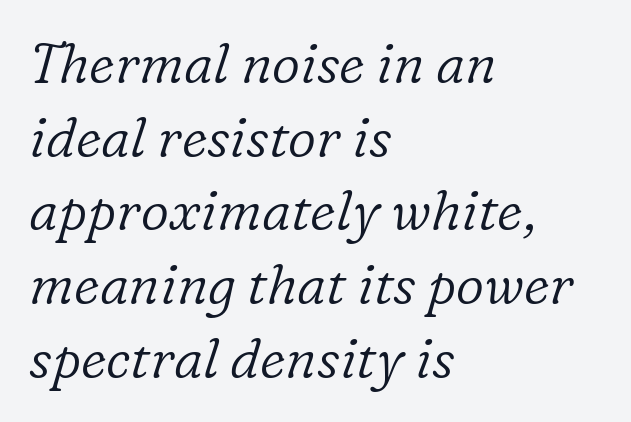
{"serif": "yes", "italic": "yes", "lean": "right", "slant_degrees": 16, "bold": "no", "weight": "light", "width": "normal", "stroke_contrast": "low", "x_height": "medium", "monospaced": "no", "underline": "no", "align": "left", "line_spacing": "normal", "line_spacing_ratio": 1.34, "letter_spacing": "normal", "letter_spacing_em": 0.0, "glyph_px": 55}
